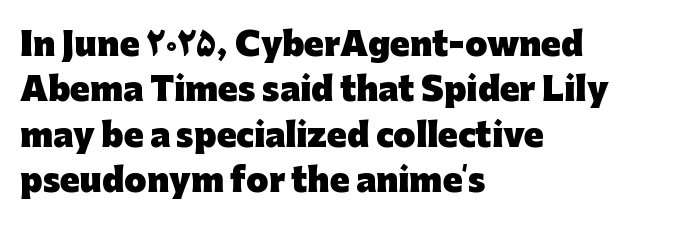
Q: Is the text bold? A: Yes.
Q: Is the text italic (slanted)? A: No, it is upright.
Q: Is the typeface a serif or a sans-serif typeface? A: Sans-serif.
Q: Is the text underlined? A: No.
Q: How is the paragraph aligned? A: Left-aligned.
Q: Is the spacing between letters normal or unusually wide? A: Normal.
Q: Is the spacing between lines tight, normal or loose? A: Normal.
Q: Width (condensed, normal, or wide)? A: Normal.
Q: Stroke contrast? A: Low.
Q: x-height? A: Medium.
Q: Monospaced? A: No.
